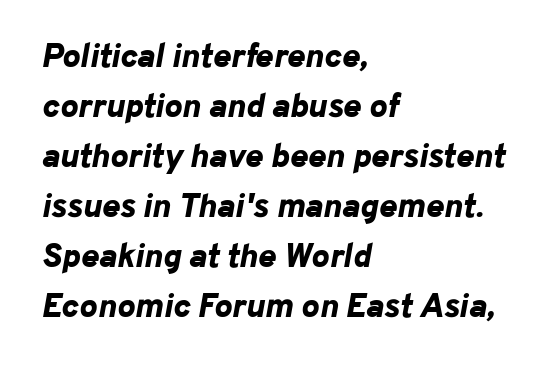
Unmarked baselines from the first word to the last. Every character sits at an angle, as italics do. The glyphs have the mass of a bold cut. Characters follow at the spacing the type designer built in.
